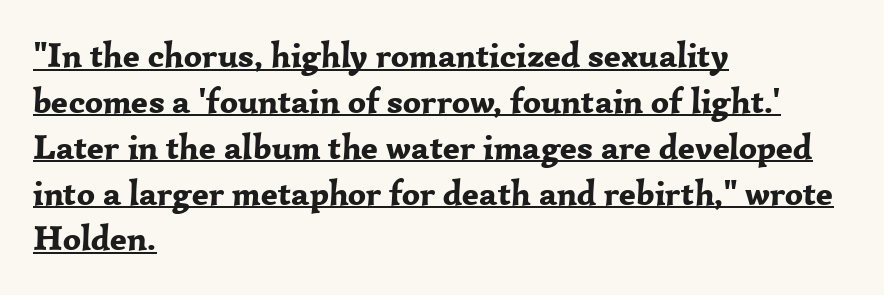
The image shows 35 px bold serif type, upright; set left-aligned, normal line spacing (1.31x), normal letter spacing, underlined; low stroke contrast and a medium x-height.
